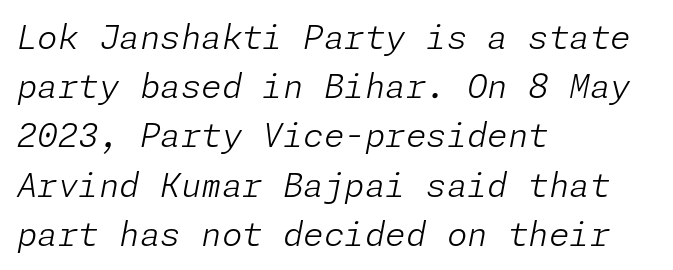
Q: Is the text bold? A: No.
Q: Is the text italic (slanted)? A: Yes, it leans right by about 11 degrees.
Q: Is the text underlined? A: No.
Q: How is the paragraph aligned? A: Left-aligned.
Q: Is the spacing between letters normal or unusually wide? A: Normal.
Q: Is the spacing between lines tight, normal or loose? A: Normal.
Q: Width (condensed, normal, or wide)? A: Normal.
Q: Stroke contrast? A: Low.
Q: x-height? A: Medium.
